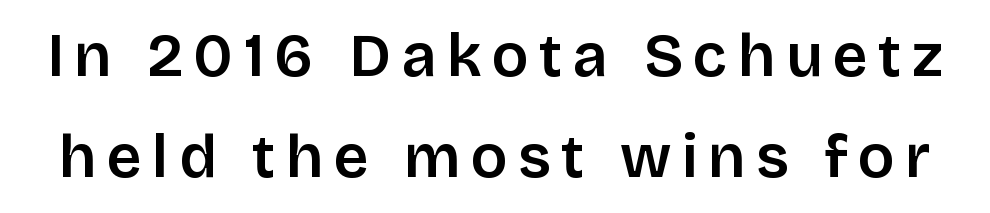
The image shows 61 px sans-serif type, upright; set normal line spacing (1.65x), not underlined; low stroke contrast and a large x-height.
